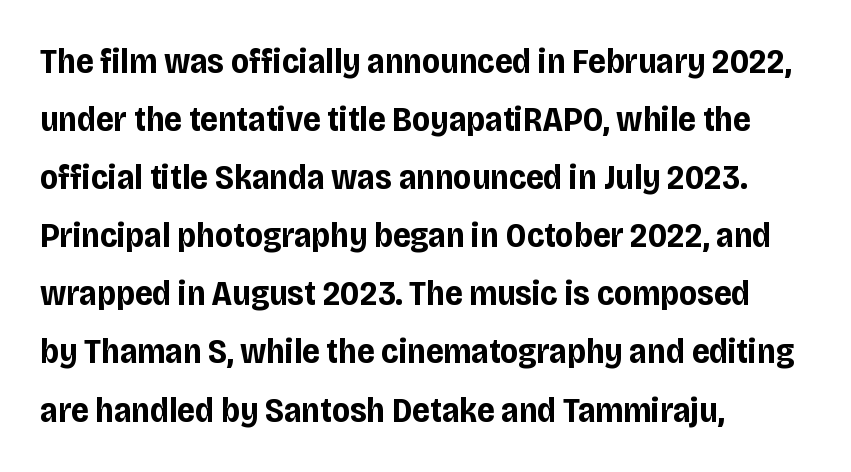
Q: Is the text bold? A: Yes.
Q: Is the text italic (slanted)? A: No, it is upright.
Q: Is the typeface a serif or a sans-serif typeface? A: Sans-serif.
Q: Is the text underlined? A: No.
Q: How is the paragraph aligned? A: Left-aligned.
Q: Is the spacing between letters normal or unusually wide? A: Normal.
Q: Is the spacing between lines tight, normal or loose? A: Normal.
Q: Width (condensed, normal, or wide)? A: Condensed.
Q: Stroke contrast? A: Low.
Q: x-height? A: Large.
Q: Monospaced? A: No.
